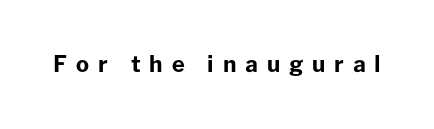
Unmarked baselines from the first word to the last. Does the weight exceed regular? Yes, all the way to bold. Vertical strokes here are truly vertical. Is the letter spacing exaggerated? Yes — the characters are pushed far apart.
